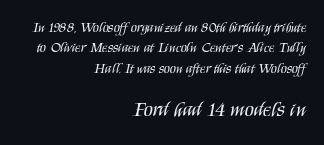
The image shows 21 px text type; set right-aligned, normal line spacing (1.46x), normal letter spacing, not underlined; the second (bottom) block is 1.5x larger.
